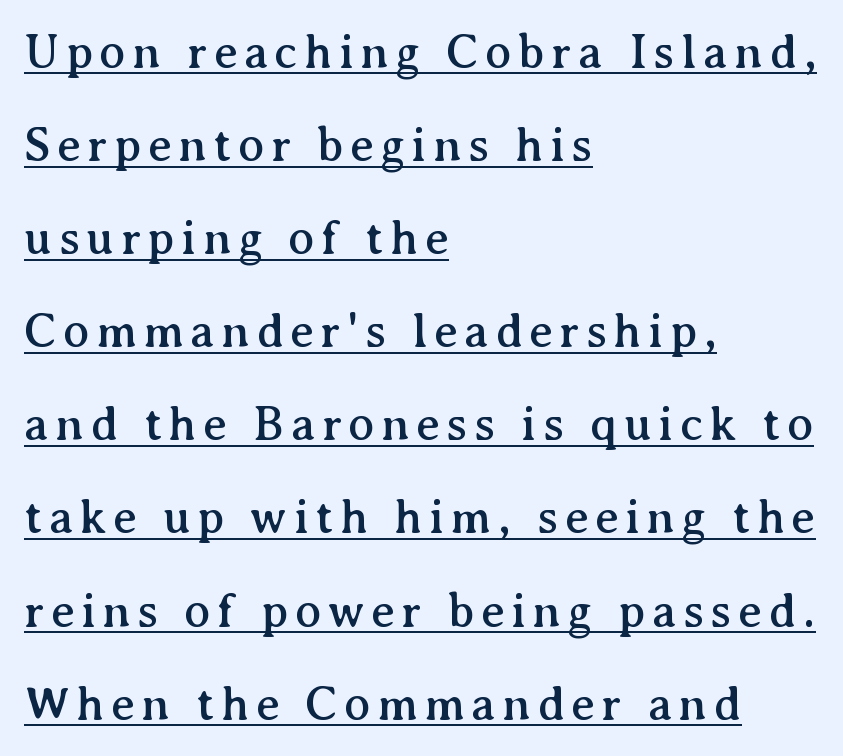
The image shows 49 px serif type, upright; set left-aligned, loose line spacing (1.9x), underlined; medium stroke contrast and a medium x-height.
